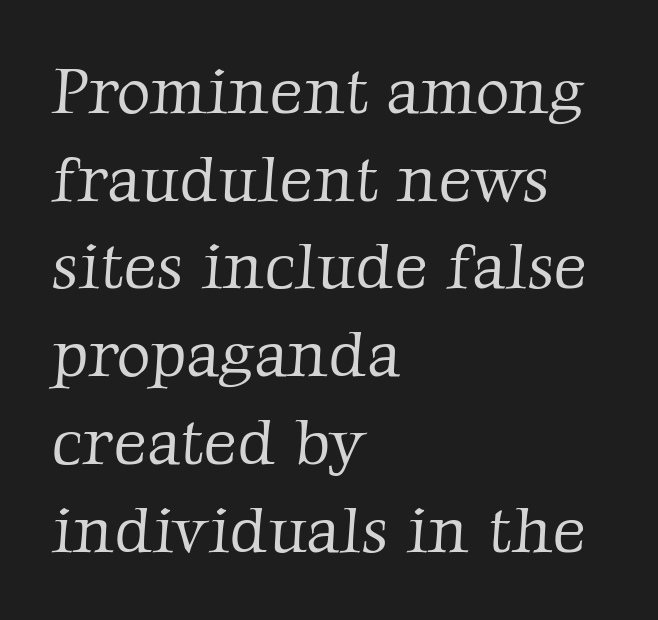
Q: Is the text bold? A: No.
Q: Is the typeface a serif or a sans-serif typeface? A: Serif.
Q: Is the text underlined? A: No.
Q: How is the paragraph aligned? A: Left-aligned.
Q: Is the spacing between letters normal or unusually wide? A: Normal.
Q: Is the spacing between lines tight, normal or loose? A: Normal.
Q: Width (condensed, normal, or wide)? A: Normal.
Q: Stroke contrast? A: Low.
Q: x-height? A: Medium.
Q: Monospaced? A: No.
